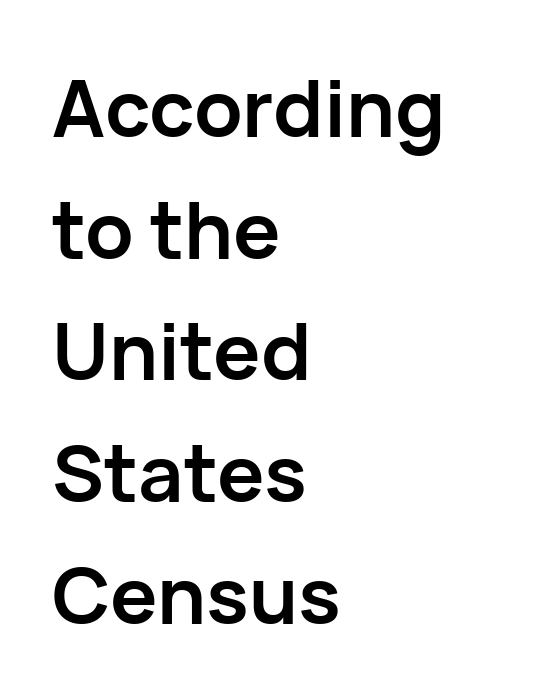
Quick note: interline space is typical. The baseline area is clear. Note: no serifs on the glyphs. Short and long lines alike share a common starting point at left. Proportional: the letters do not fall into vertical columns.
